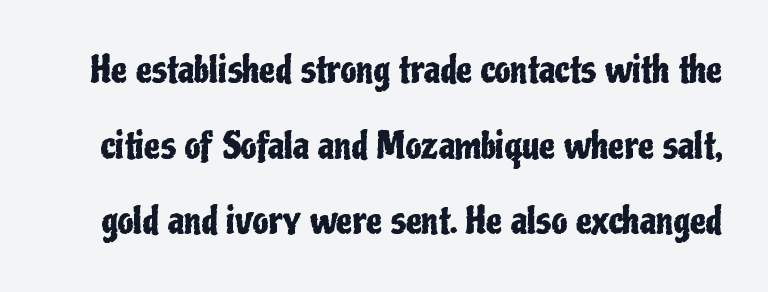
{"serif": "no", "italic": "no", "width": "condensed", "stroke_contrast": "low", "x_height": "medium", "monospaced": "no", "underline": "no", "line_spacing": "loose", "line_spacing_ratio": 2.1, "letter_spacing": "normal", "letter_spacing_em": 0.0, "glyph_px": 36}
